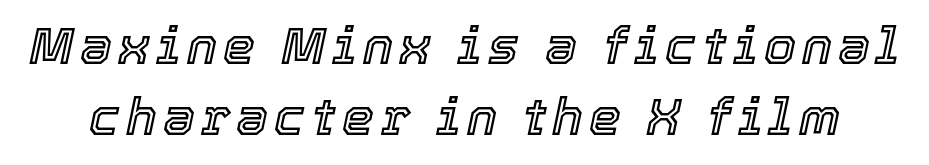
Q: Is the text italic (slanted)? A: Yes, it leans right by about 12 degrees.
Q: Is the text underlined? A: No.
Q: Is the spacing between lines tight, normal or loose? A: Normal.
Q: Width (condensed, normal, or wide)? A: Normal.
Q: x-height? A: Medium.
Q: Monospaced? A: No.
